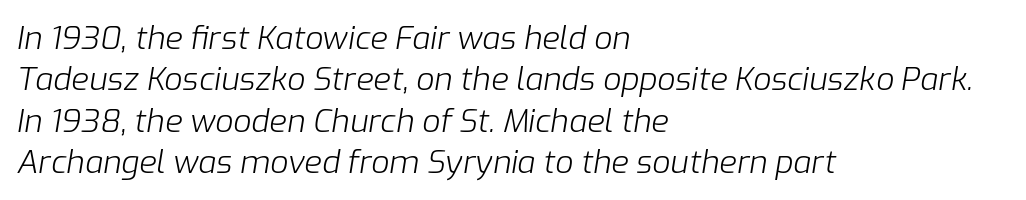
The image shows 32 px light type, italic (leaning right); set left-aligned, normal line spacing (1.29x), normal letter spacing, not underlined; low stroke contrast and a medium x-height.
